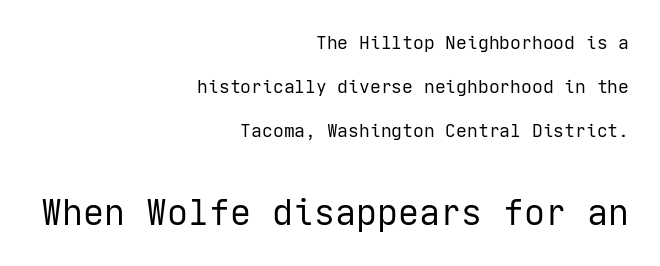
Horizontal alignment here is rightward, an uncommon choice for prose. Widely set lines give the paragraph a tall, airy silhouette. Words appear dense and cohesive because spacing is normal. The font family rendered here belongs to the sans-serif group.
